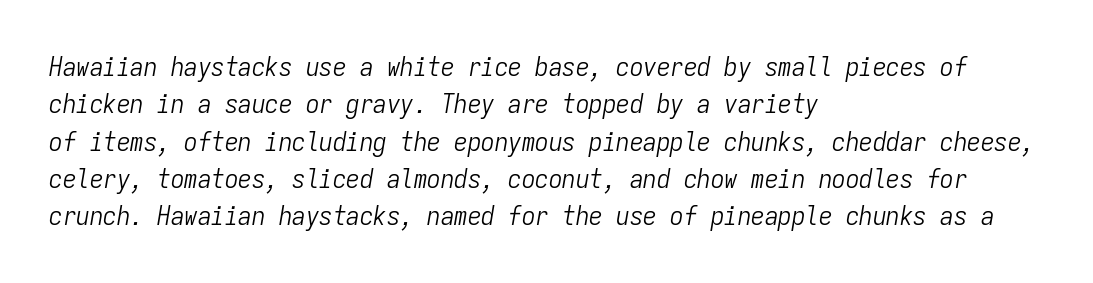
What's the leading like? Ordinary, nothing unusual. Reading down the block, your eye returns to a fixed left position each line. Tracking value appears to be zero — textbook default spacing. Stems and bowls with no extra thickness — not bold. Type without underlining.
